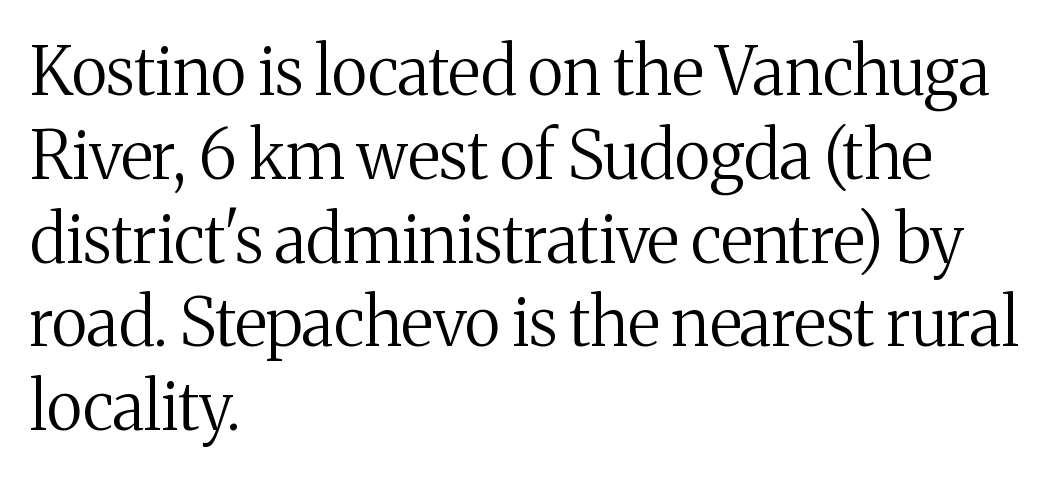
The image shows 66 px regular-weight serif type, upright; set left-aligned, normal line spacing (1.27x), normal letter spacing, not underlined; medium stroke contrast and a medium x-height.
